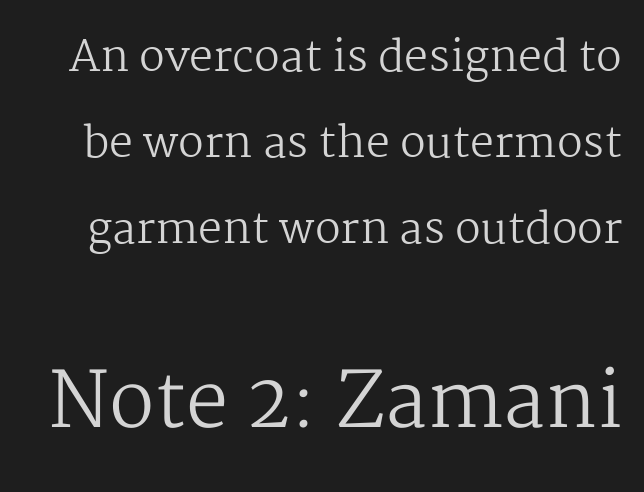
Q: Is the text bold? A: No.
Q: Is the text italic (slanted)? A: No, it is upright.
Q: Is the typeface a serif or a sans-serif typeface? A: Serif.
Q: Is the text underlined? A: No.
Q: Is the spacing between letters normal or unusually wide? A: Normal.
Q: Is the spacing between lines tight, normal or loose? A: Loose.
Q: Which block of text is set in a larger size, the first (top) or the second (bottom)? A: The second (bottom) one.
Q: Width (condensed, normal, or wide)? A: Normal.
Q: Stroke contrast? A: Medium.
Q: x-height? A: Medium.
Q: Monospaced? A: No.
